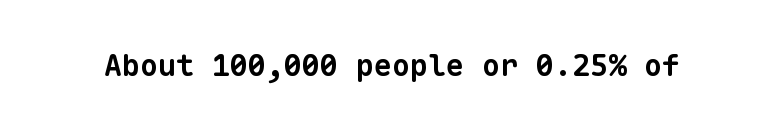
Nobody touched the tracking dial on this one. Unmarked baselines from the first word to the last. What weight is shown? A full bold with thick strokes. The face used here is a sans, in the tradition of grotesques and geometrics. Every character here occupies the same horizontal width, giving the sample a typewriter-like rhythm.
